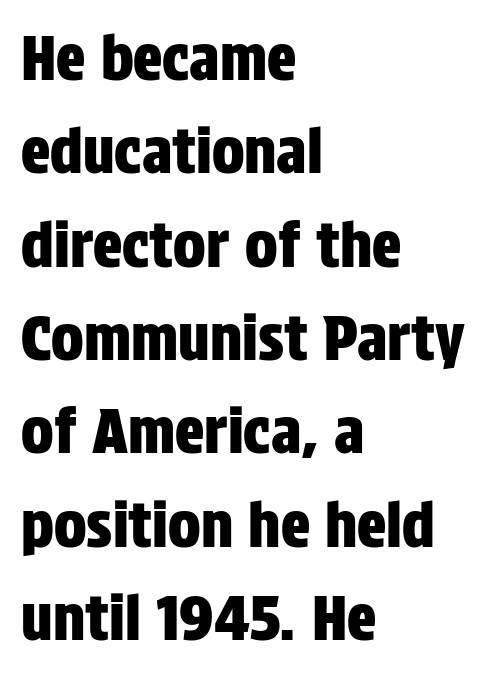
The image shows 61 px condensed sans-serif type, upright; set left-aligned, normal line spacing (1.53x), normal letter spacing, not underlined; low stroke contrast and a large x-height.
